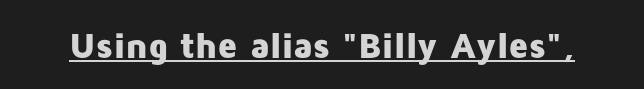
{"serif": "no", "italic": "no", "bold": "yes", "weight": "heavy", "width": "normal", "stroke_contrast": "low", "x_height": "medium", "monospaced": "no", "underline": "yes", "letter_spacing": "normal", "letter_spacing_em": 0.0, "glyph_px": 36}
